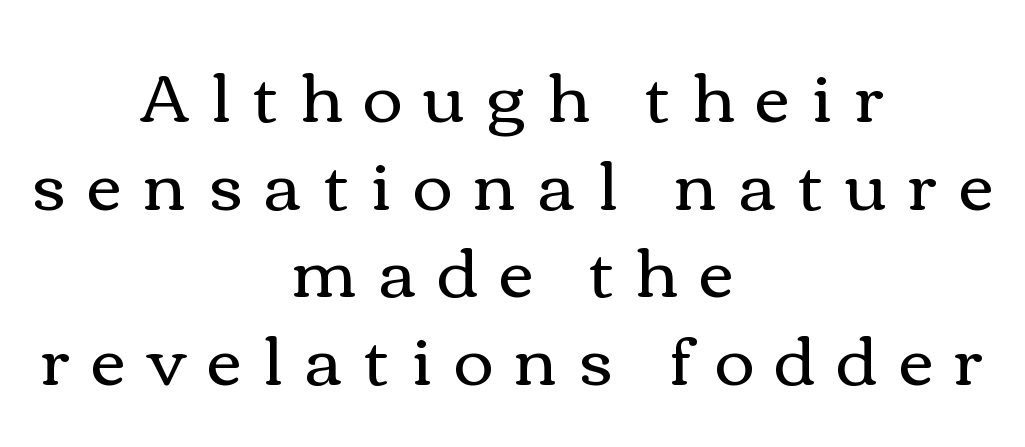
{"italic": "no", "bold": "no", "weight": "regular", "width": "wide", "x_height": "medium", "monospaced": "no", "underline": "no", "align": "center", "line_spacing": "normal", "line_spacing_ratio": 1.29, "letter_spacing": "wide", "letter_spacing_em": 0.32, "glyph_px": 68}
